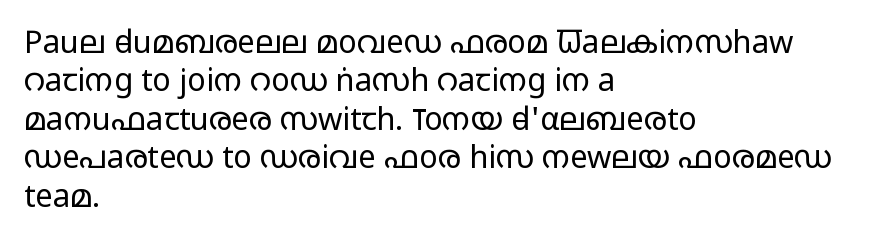
Q: Is the text bold? A: No.
Q: Is the text italic (slanted)? A: No, it is upright.
Q: Is the typeface a serif or a sans-serif typeface? A: Sans-serif.
Q: Is the text underlined? A: No.
Q: How is the paragraph aligned? A: Left-aligned.
Q: Is the spacing between letters normal or unusually wide? A: Normal.
Q: Width (condensed, normal, or wide)? A: Wide.
Q: Stroke contrast? A: Low.
Q: x-height? A: Medium.
Q: Monospaced? A: No.
